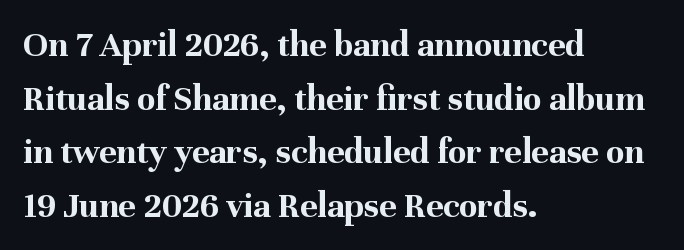
The image shows 37 px bold serif type, upright; set left-aligned, normal line spacing (1.45x), normal letter spacing, not underlined; medium stroke contrast and a medium x-height.
